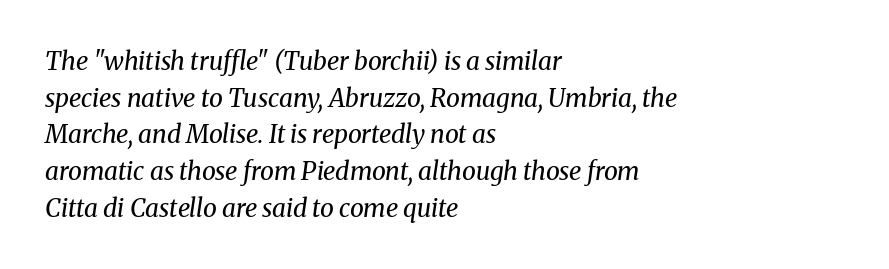
Designer's note — italics engaged. Which margin do the lines hug? The left one — the right edge is uneven. This sample uses plain, unmodified letter spacing. The specimen omits any rule beneath the text block's lines. A quiet, ordinary-to-light weight characterises the typeface.
